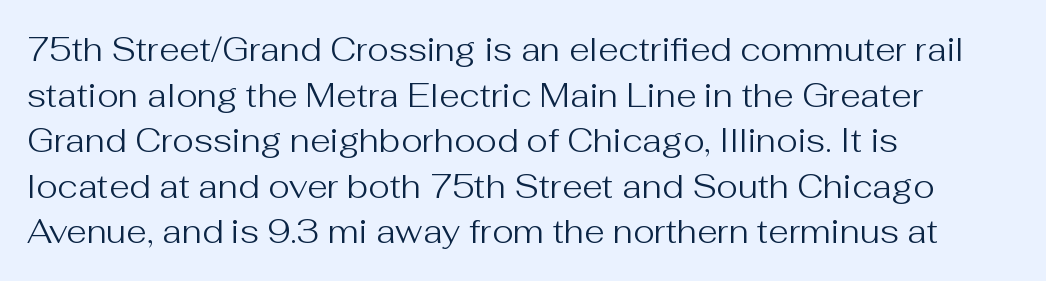
The image shows 33 px regular-weight sans-serif type, upright; set left-aligned, normal line spacing (1.38x), normal letter spacing, not underlined; medium stroke contrast and a medium x-height.
